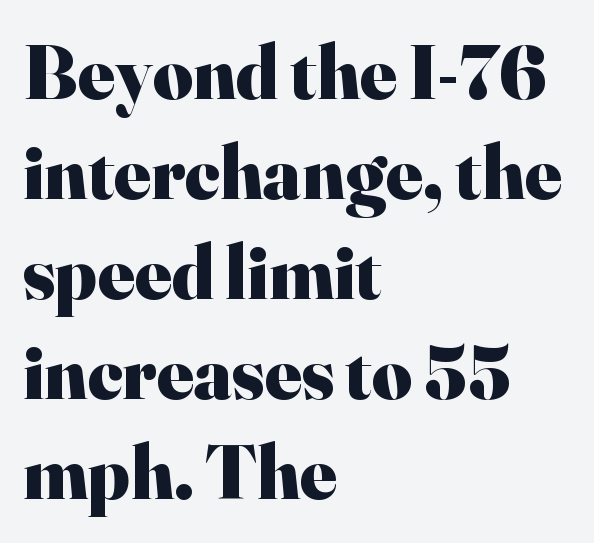
The image shows 77 px heavy serif type, upright; set left-aligned, normal line spacing (1.3x), normal letter spacing, not underlined; high stroke contrast and a small x-height.
